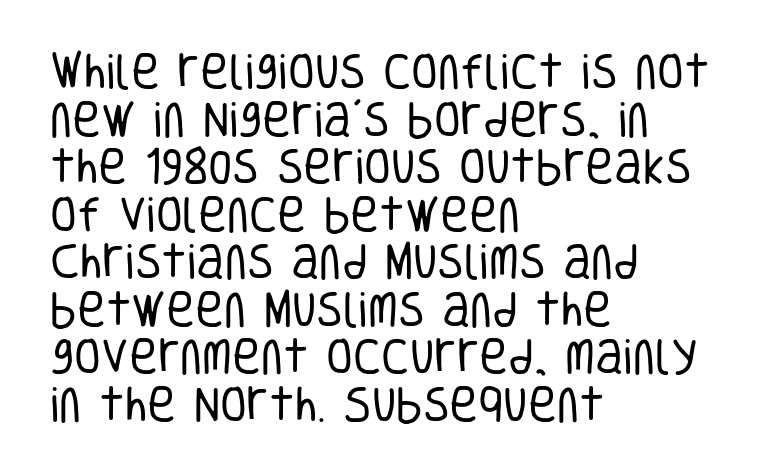
{"serif": "no", "italic": "no", "bold": "no", "weight": "regular", "width": "condensed", "stroke_contrast": "low", "x_height": "large", "monospaced": "no", "underline": "no", "align": "left", "line_spacing_ratio": 1.22, "letter_spacing": "normal", "letter_spacing_em": 0.0, "glyph_px": 39}
